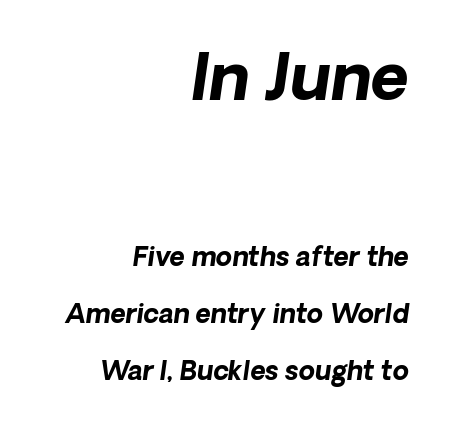
The compositor pushed each line to the right boundary. A clean baseline with only descenders dipping below it. Heft: maximum for text — a bold. A typesetter would mark this as italic. Reading top to bottom, the characters get smaller at the block break. Reading down the column, the eye jumps a long way to each next line.
